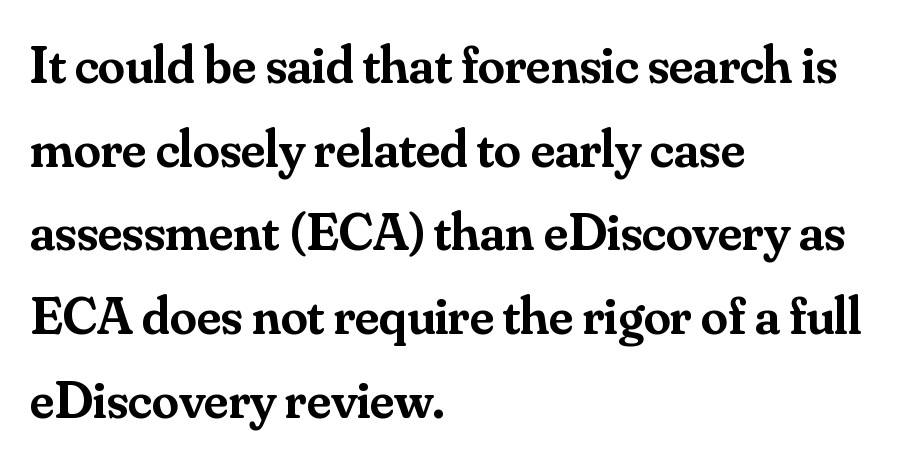
The image shows 54 px semibold serif type, upright; set left-aligned, normal line spacing (1.55x), normal letter spacing, not underlined; medium stroke contrast and a small x-height.
